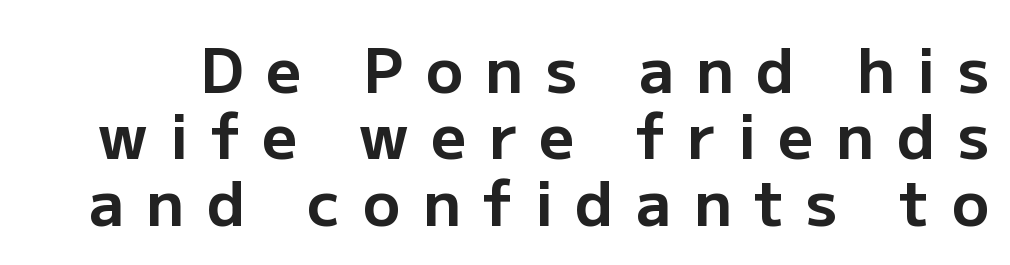
Q: Is the text bold? A: Yes.
Q: Is the text italic (slanted)? A: No, it is upright.
Q: Is the typeface a serif or a sans-serif typeface? A: Sans-serif.
Q: Is the text underlined? A: No.
Q: Is the spacing between letters normal or unusually wide? A: Unusually wide.
Q: Is the spacing between lines tight, normal or loose? A: Tight.
Q: Width (condensed, normal, or wide)? A: Normal.
Q: Stroke contrast? A: Low.
Q: x-height? A: Medium.
Q: Monospaced? A: No.
